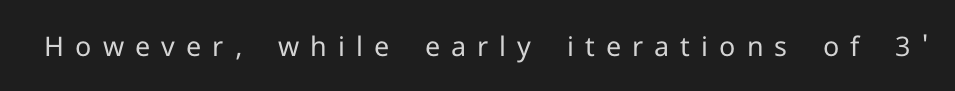
Q: Is the text bold? A: No.
Q: Is the text italic (slanted)? A: No, it is upright.
Q: Is the text underlined? A: No.
Q: Is the spacing between letters normal or unusually wide? A: Unusually wide.
